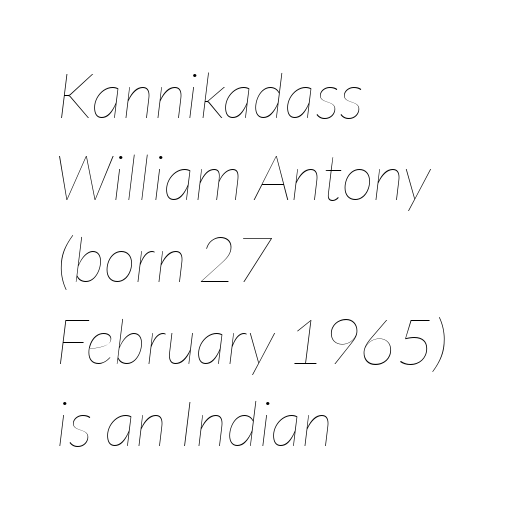
{"italic": "yes", "lean": "right", "slant_degrees": 7, "bold": "no", "weight": "thin", "width": "condensed", "stroke_contrast": "low", "x_height": "medium", "monospaced": "no", "underline": "no", "align": "left", "line_spacing": "normal", "line_spacing_ratio": 1.3, "letter_spacing": "normal", "letter_spacing_em": 0.0, "glyph_px": 63}
